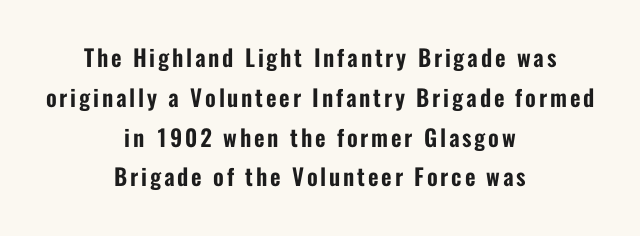
Layout note: lines centered. This rendering features lettering with no underline. Characters remain perfectly vertical along every line.
